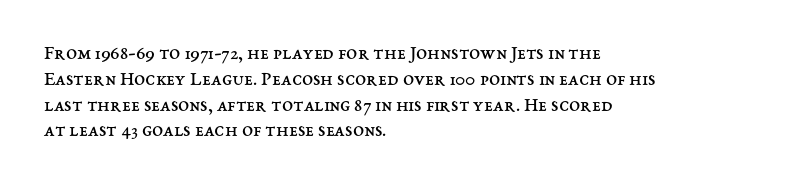
Interline gaps are of average width in this sample. Style check: upright. Tracking here is standard; glyphs follow each other at the usual distance. Stroke mass is kept to a normal reading level or below. Beneath every word, the page is bare. Leftover space on each line is placed entirely after the last word.
